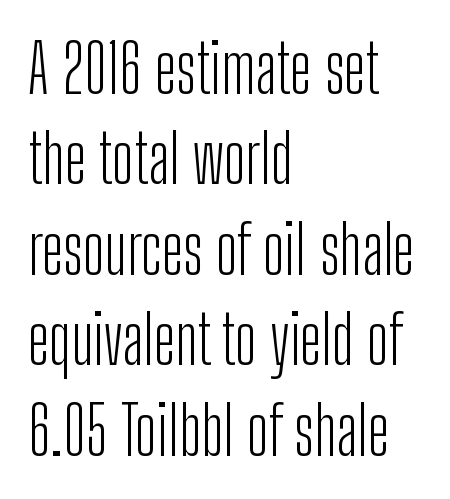
Q: Is the text bold? A: No.
Q: Is the text italic (slanted)? A: No, it is upright.
Q: Is the typeface a serif or a sans-serif typeface? A: Sans-serif.
Q: Is the text underlined? A: No.
Q: How is the paragraph aligned? A: Left-aligned.
Q: Is the spacing between letters normal or unusually wide? A: Normal.
Q: Is the spacing between lines tight, normal or loose? A: Normal.
Q: Width (condensed, normal, or wide)? A: Condensed.
Q: Stroke contrast? A: Low.
Q: x-height? A: Medium.
Q: Monospaced? A: No.
